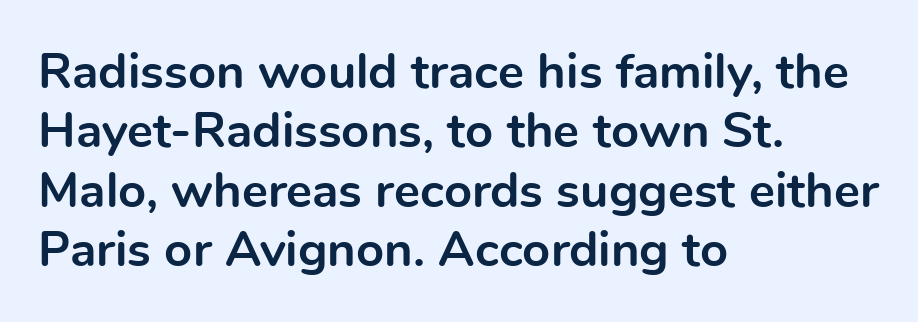
The font's upright variant was chosen for this text. The ragged edge is on the right, which tells us the setting is flush left. The passage shown is emphatically bold. Character widths vary here, with narrow letters taking less room than wide ones. Beneath every word, the page is bare.
